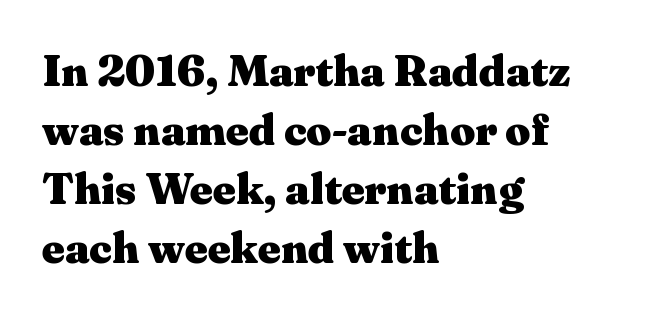
The image shows 44 px heavy, wide serif type, upright; set left-aligned, normal line spacing (1.34x), normal letter spacing, not underlined; medium stroke contrast and a medium x-height.
